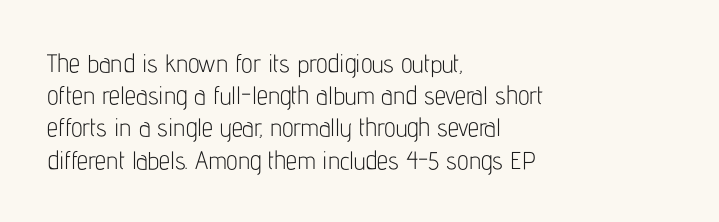
These lines keep a tight, regular rhythm from letter to letter. This sample is left-justified, so line endings fall wherever the words run out. The space between consecutive lines is moderate. Do the letters lean? They stand straight. The passage shown is not underscored anywhere. Stems and bowls with no extra thickness — not bold.
